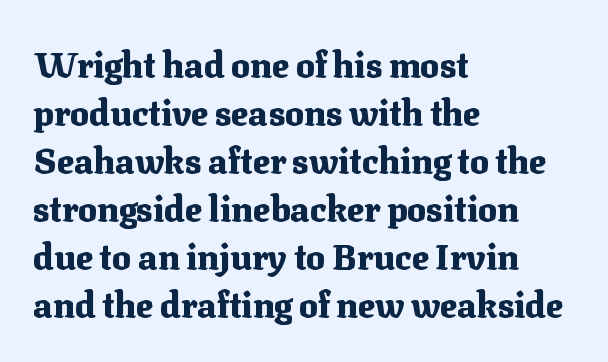
Every row of glyphs begins at an identical x-position on the left. Style check: upright. Little horizontal feet cap the strokes, marking this as serif type. Type without underlining. Normally led — the rows are evenly, conventionally spaced. The typesetting leans heavy: a genuine bold.
